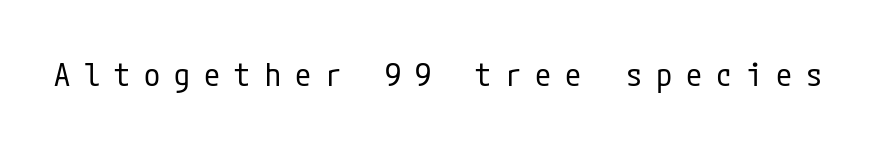
Q: Is the text bold? A: No.
Q: Is the text italic (slanted)? A: No, it is upright.
Q: Is the typeface a serif or a sans-serif typeface? A: Sans-serif.
Q: Is the text underlined? A: No.
Q: Is the spacing between letters normal or unusually wide? A: Unusually wide.
Q: Width (condensed, normal, or wide)? A: Condensed.
Q: Stroke contrast? A: Low.
Q: x-height? A: Medium.
